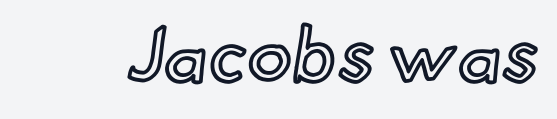
The image shows 76 px text type; set normal letter spacing, not underlined; a small x-height.
